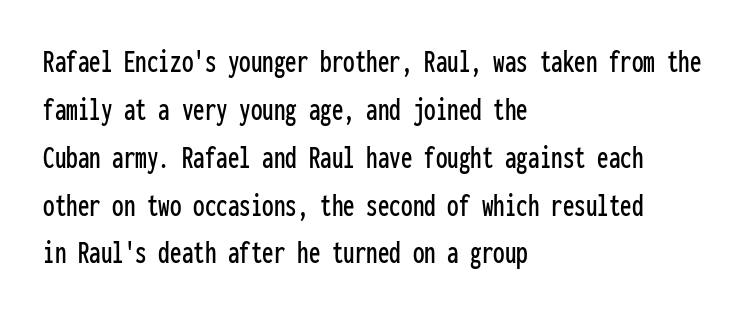
Q: Is the text italic (slanted)? A: No, it is upright.
Q: Is the typeface a serif or a sans-serif typeface? A: Sans-serif.
Q: Is the text underlined? A: No.
Q: How is the paragraph aligned? A: Left-aligned.
Q: Is the spacing between letters normal or unusually wide? A: Normal.
Q: Is the spacing between lines tight, normal or loose? A: Normal.
Q: Width (condensed, normal, or wide)? A: Condensed.
Q: Stroke contrast? A: Low.
Q: x-height? A: Medium.
Q: Monospaced? A: Yes.
